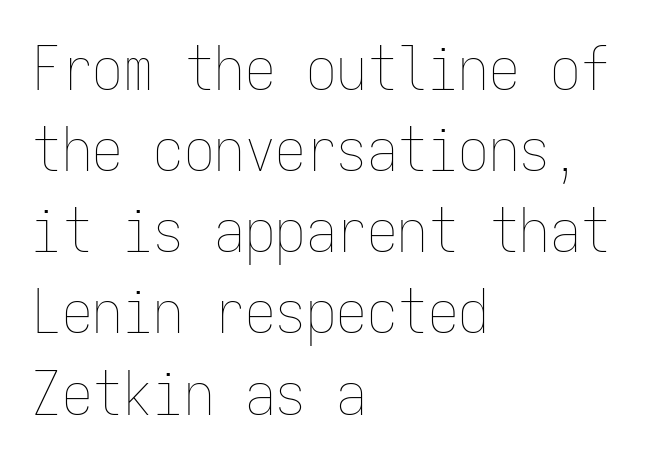
The image shows 61 px thin, condensed type, upright, monospaced; set left-aligned, normal line spacing (1.33x), normal letter spacing, not underlined; low stroke contrast and a medium x-height.
